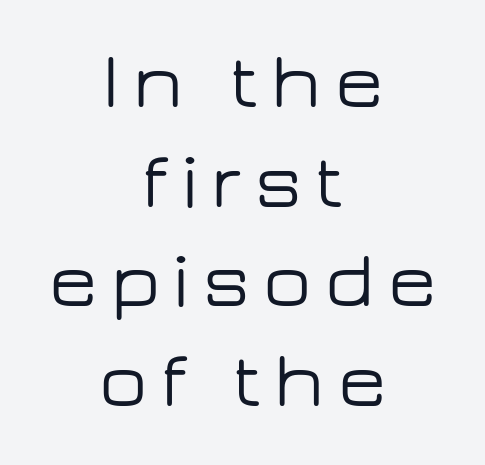
{"serif": "no", "italic": "no", "width": "wide", "stroke_contrast": "low", "x_height": "medium", "monospaced": "no", "underline": "no", "align": "center", "line_spacing": "normal", "line_spacing_ratio": 1.26, "glyph_px": 79}
